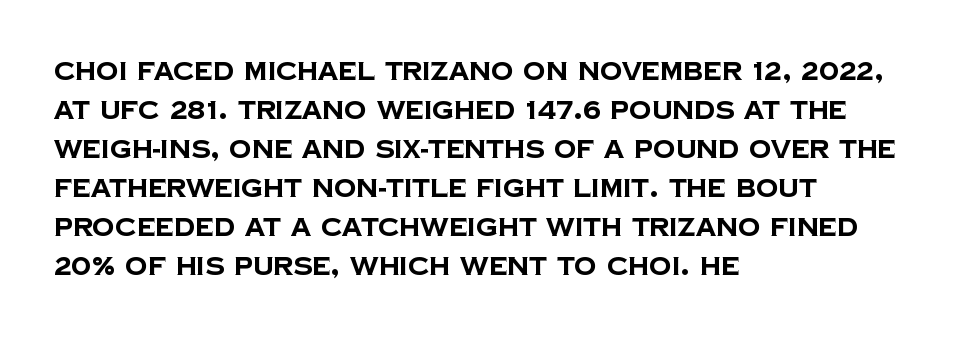
{"bold": "yes", "underline": "no", "align": "left", "line_spacing": "normal", "line_spacing_ratio": 1.56, "letter_spacing": "normal", "letter_spacing_em": 0.0, "glyph_px": 25}
